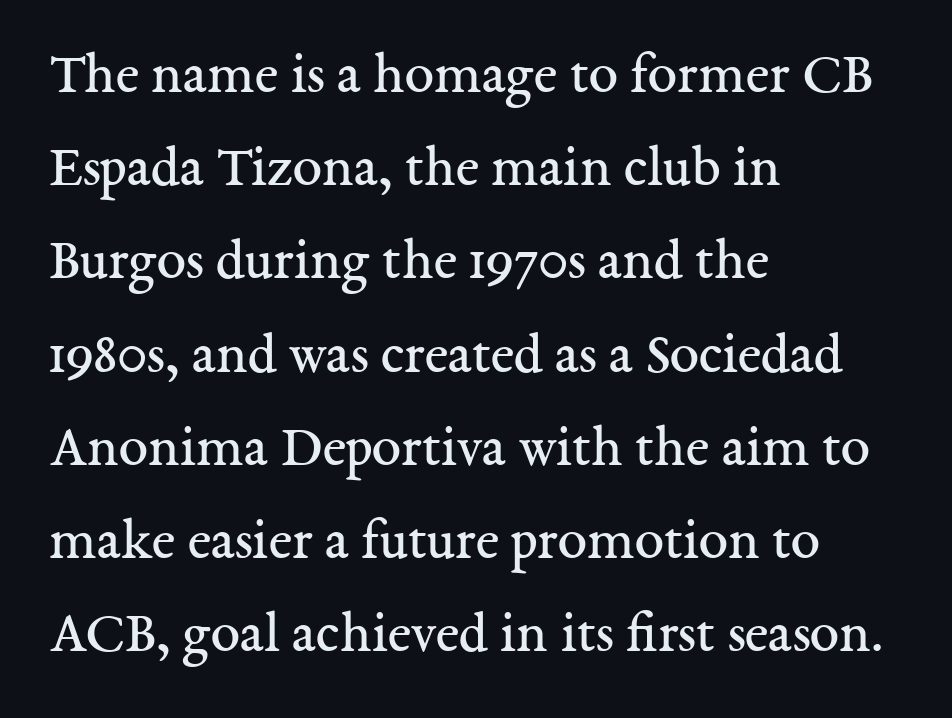
Q: Is the text bold? A: No.
Q: Is the text italic (slanted)? A: No, it is upright.
Q: Is the typeface a serif or a sans-serif typeface? A: Serif.
Q: Is the text underlined? A: No.
Q: How is the paragraph aligned? A: Left-aligned.
Q: Is the spacing between letters normal or unusually wide? A: Normal.
Q: Is the spacing between lines tight, normal or loose? A: Normal.
Q: Width (condensed, normal, or wide)? A: Normal.
Q: Stroke contrast? A: Medium.
Q: x-height? A: Medium.
Q: Monospaced? A: No.
